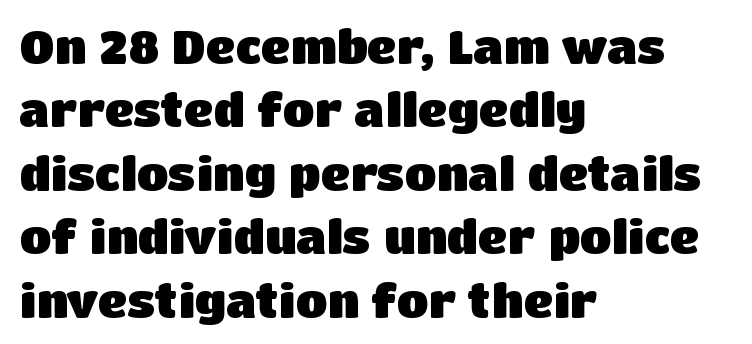
Q: Is the text bold? A: Yes.
Q: Is the text italic (slanted)? A: No, it is upright.
Q: Is the typeface a serif or a sans-serif typeface? A: Sans-serif.
Q: Is the text underlined? A: No.
Q: How is the paragraph aligned? A: Left-aligned.
Q: Is the spacing between letters normal or unusually wide? A: Normal.
Q: Is the spacing between lines tight, normal or loose? A: Normal.
Q: Width (condensed, normal, or wide)? A: Normal.
Q: Stroke contrast? A: Low.
Q: x-height? A: Large.
Q: Monospaced? A: No.
